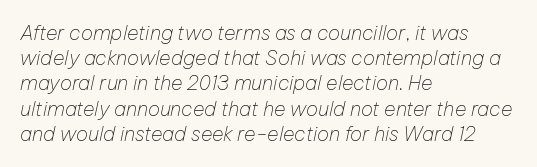
You can tell it's italic because the verticals aren't actually vertical. Tracking here is standard; glyphs follow each other at the usual distance. Bare-footed words on every line. Visually the block forms a straight wall on the left and a jagged coastline on the right.
